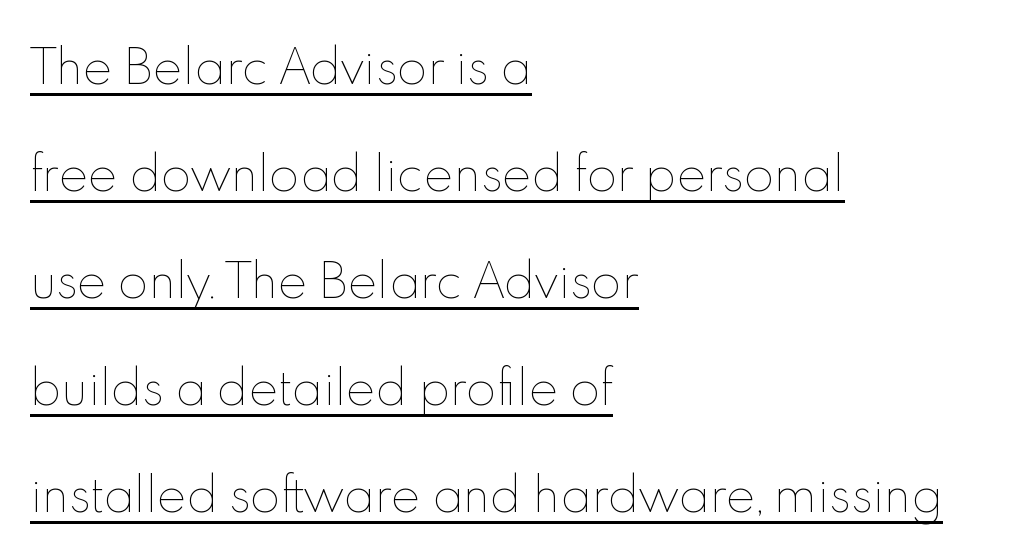
{"italic": "no", "bold": "no", "weight": "thin", "width": "normal", "x_height": "small", "monospaced": "no", "underline": "yes", "align": "left", "line_spacing": "loose", "line_spacing_ratio": 2.38, "letter_spacing": "normal", "letter_spacing_em": 0.0, "glyph_px": 45}
